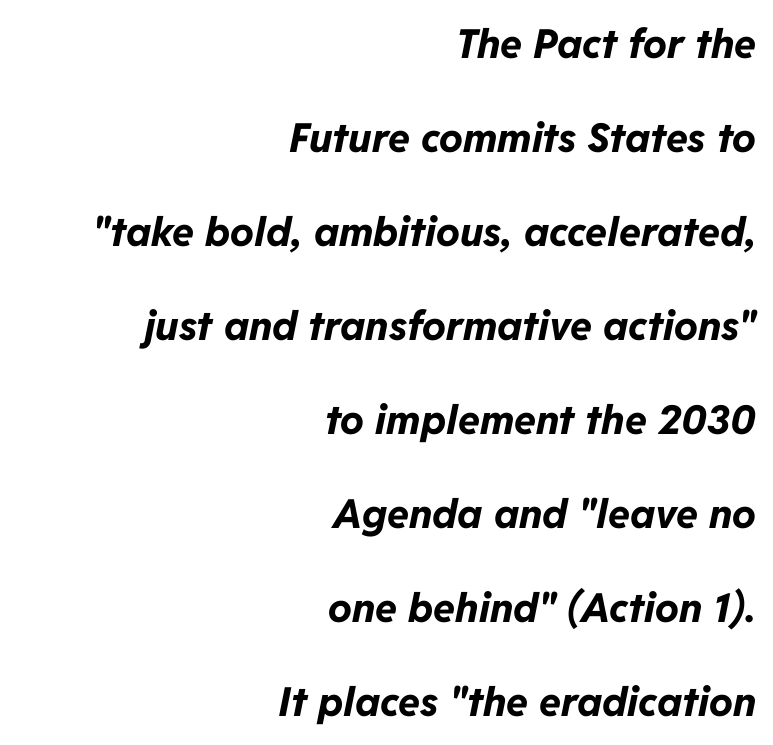
{"italic": "yes", "lean": "right", "slant_degrees": 11, "bold": "yes", "weight": "bold", "width": "normal", "stroke_contrast": "low", "x_height": "medium", "monospaced": "no", "underline": "no", "align": "right", "line_spacing": "loose", "line_spacing_ratio": 2.35, "letter_spacing": "normal", "letter_spacing_em": 0.0, "glyph_px": 40}
